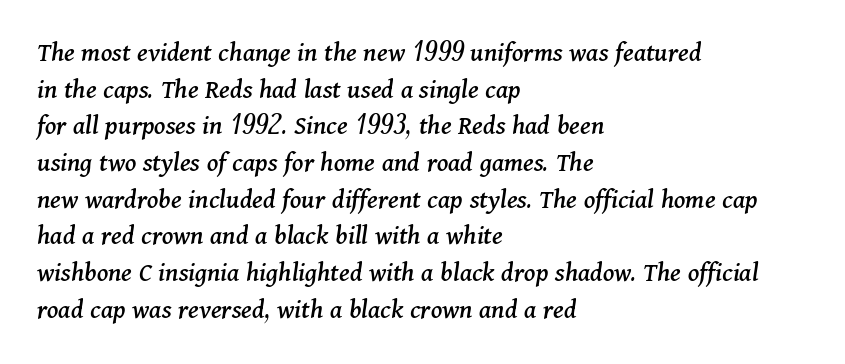
{"serif": "yes", "italic": "yes", "lean": "right", "slant_degrees": 11, "width": "normal", "stroke_contrast": "medium", "x_height": "medium", "monospaced": "no", "underline": "no", "align": "left", "line_spacing": "normal", "line_spacing_ratio": 1.31, "letter_spacing": "normal", "letter_spacing_em": 0.0, "glyph_px": 28}
